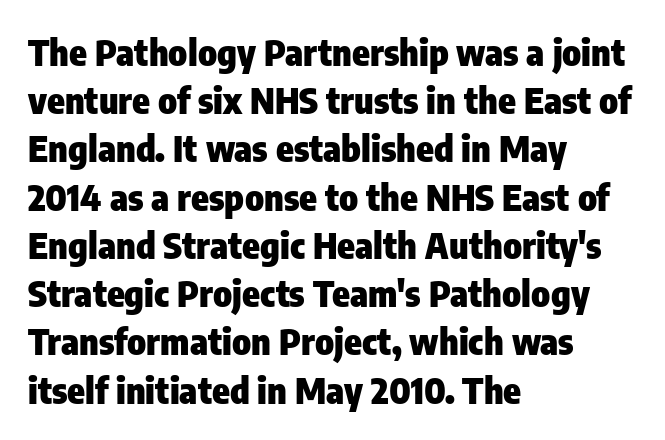
{"serif": "no", "italic": "no", "bold": "yes", "weight": "heavy", "width": "condensed", "stroke_contrast": "low", "x_height": "medium", "monospaced": "no", "underline": "no", "align": "left", "line_spacing": "normal", "line_spacing_ratio": 1.34, "letter_spacing": "normal", "letter_spacing_em": 0.0, "glyph_px": 36}
